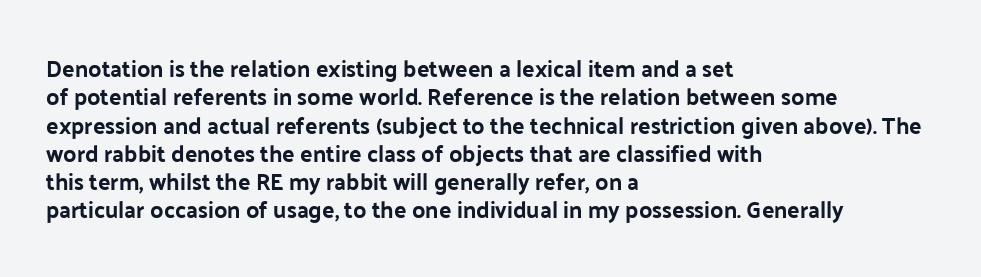
Plain, unruled lines of type. Heft: maximum for text — a bold. The tracking reads as untouched default to a designer's eye. Nope, not italic — everything's standing straight.
